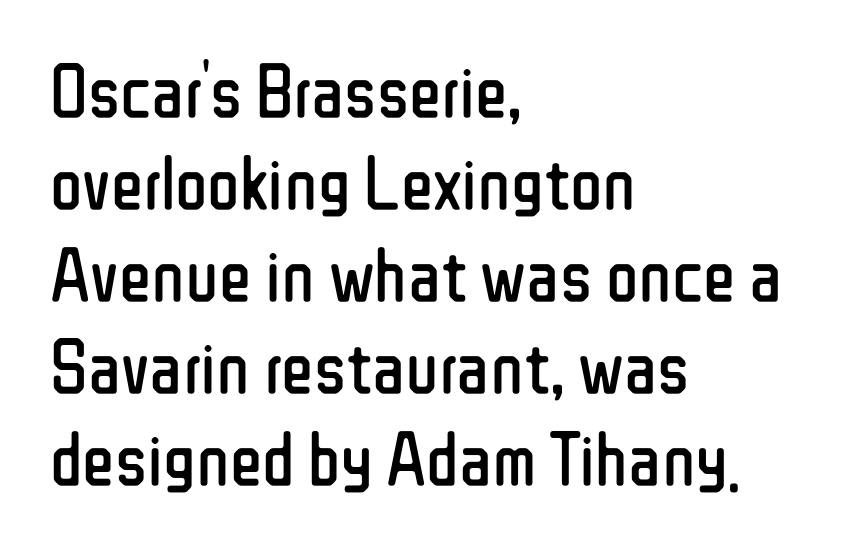
Q: Is the text bold? A: No.
Q: Is the text italic (slanted)? A: No, it is upright.
Q: Is the typeface a serif or a sans-serif typeface? A: Sans-serif.
Q: Is the text underlined? A: No.
Q: How is the paragraph aligned? A: Left-aligned.
Q: Is the spacing between letters normal or unusually wide? A: Normal.
Q: Width (condensed, normal, or wide)? A: Condensed.
Q: Stroke contrast? A: Low.
Q: x-height? A: Medium.
Q: Monospaced? A: No.
